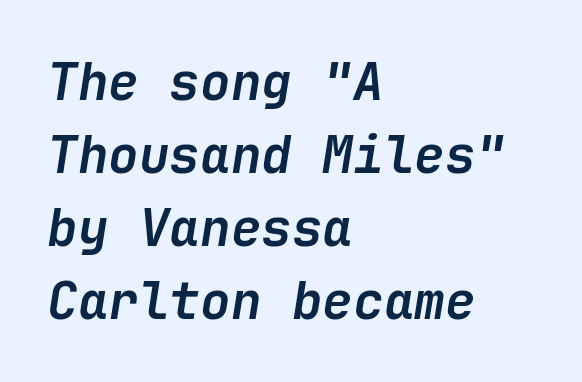
The image shows 51 px semibold type, italic (leaning right); set left-aligned, normal line spacing (1.43x), normal letter spacing, not underlined; low stroke contrast and a medium x-height.
